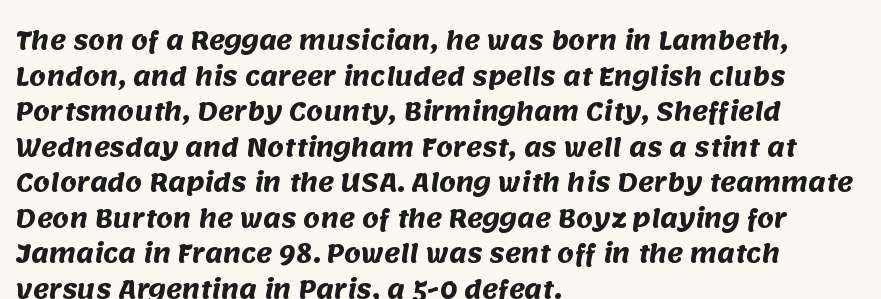
The image shows 24 px bold type; set left-aligned, normal line spacing (1.48x), normal letter spacing, not underlined.
